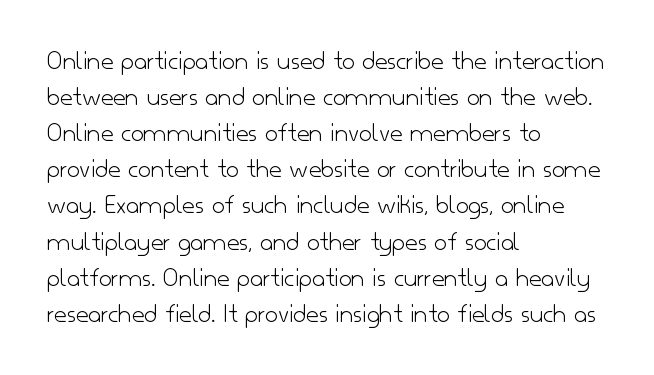
Q: Is the text bold? A: No.
Q: Is the text italic (slanted)? A: No, it is upright.
Q: Is the typeface a serif or a sans-serif typeface? A: Sans-serif.
Q: Is the text underlined? A: No.
Q: How is the paragraph aligned? A: Left-aligned.
Q: Is the spacing between letters normal or unusually wide? A: Normal.
Q: Is the spacing between lines tight, normal or loose? A: Normal.
Q: Width (condensed, normal, or wide)? A: Normal.
Q: Stroke contrast? A: Low.
Q: x-height? A: Small.
Q: Monospaced? A: No.
